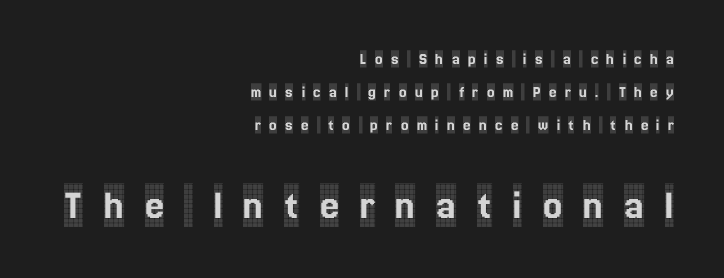
Decoration check: the copy has no underline. Summary of vertical rhythm: relaxed, with wide interline spacing. These two chunks differ in scale, with the bottom chunk taking the larger measure. Serif or sans? Serif — the stroke terminals have little feet. Loose tracking; the words dissolve into strings of separated letters.
